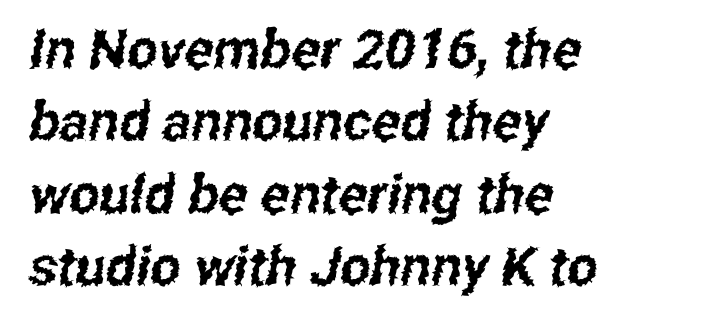
Letters rest on an invisible, unmarked baseline. The lines sit at an ordinary, default distance from one another. Do the characters align in a grid? No, the font is proportional. Alignment: flush left.
